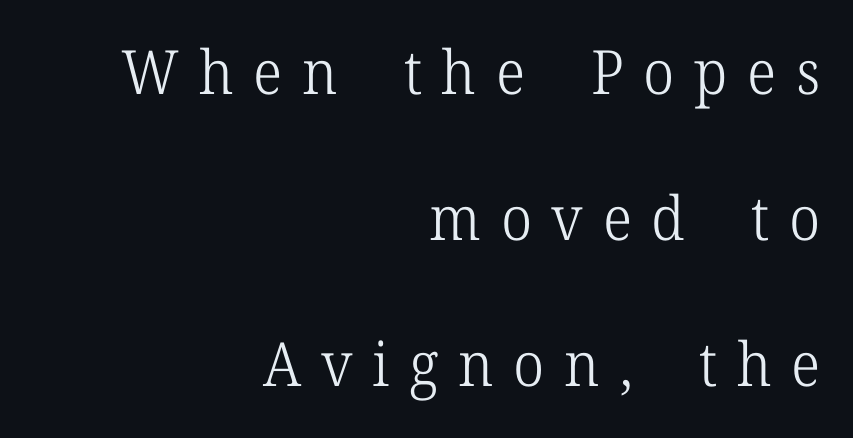
{"serif": "yes", "italic": "no", "bold": "no", "weight": "light", "width": "normal", "stroke_contrast": "low", "x_height": "medium", "monospaced": "no", "underline": "no", "align": "right", "line_spacing": "loose", "line_spacing_ratio": 2.39, "letter_spacing": "wide", "letter_spacing_em": 0.32, "glyph_px": 61}
